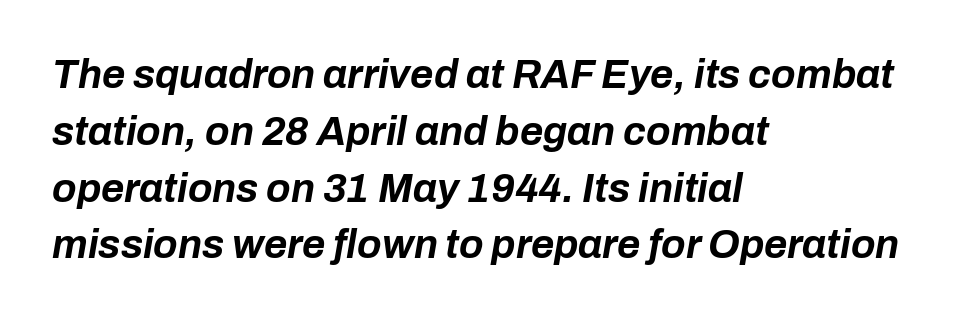
The image shows 40 px bold type, italic (leaning right); set left-aligned, normal line spacing (1.42x), normal letter spacing, not underlined; low stroke contrast and a medium x-height.
